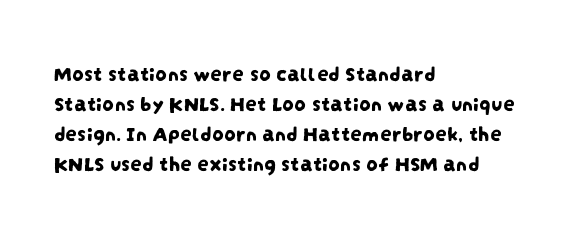
{"underline": "no", "align": "left", "line_spacing": "normal", "line_spacing_ratio": 1.31, "letter_spacing": "normal", "letter_spacing_em": 0.0, "glyph_px": 23}
